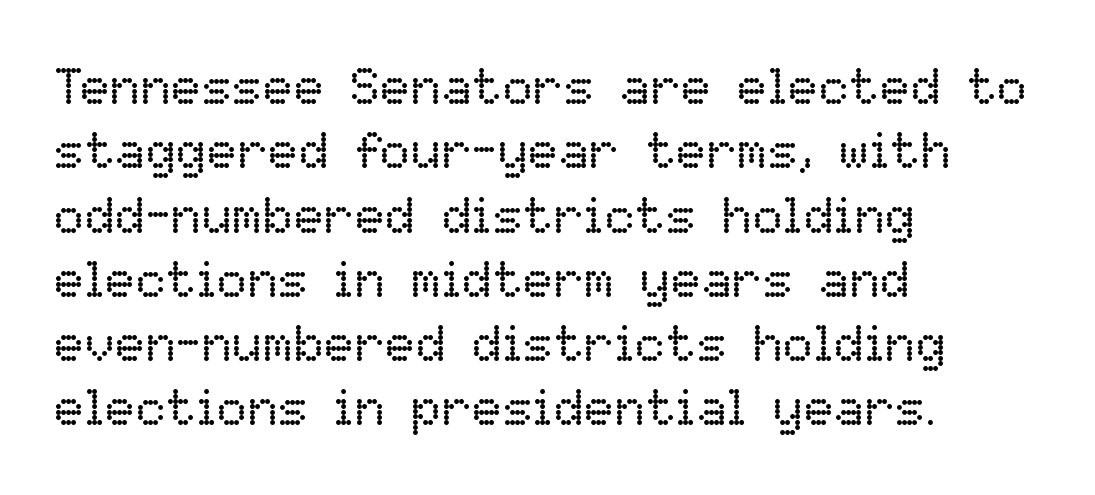
These lines keep a tight, regular rhythm from letter to letter. Line beginnings align vertically; line endings do not. Unlike italic type, these characters show no tilt at all. The letters advance in unequal steps, a hallmark of proportional type.
